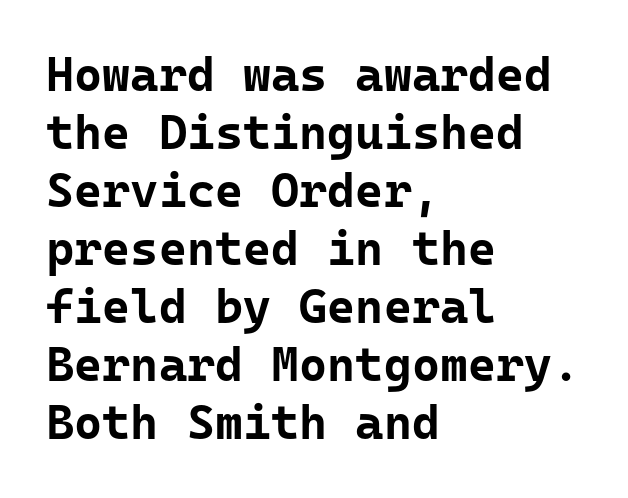
These lines stack with their left ends in a neat column. The font family rendered here belongs to the sans-serif group. Beneath every word, the page is bare. Here the glyphs are tracked normally, forming tight word shapes.
